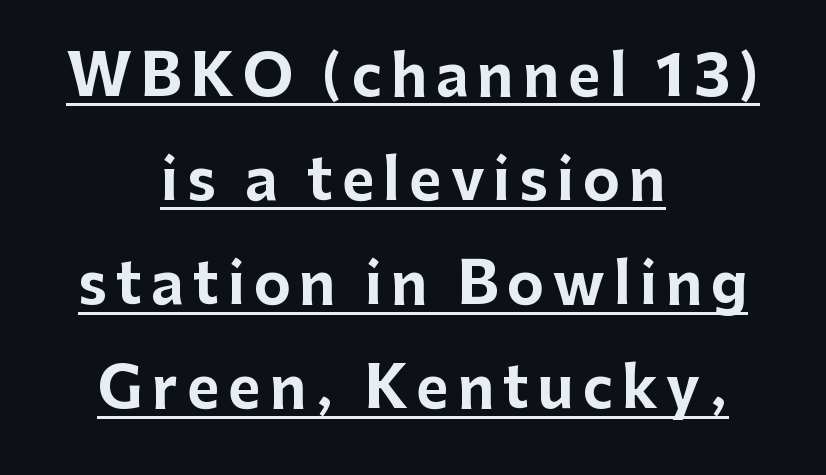
Q: Is the text bold? A: Yes.
Q: Is the text italic (slanted)? A: No, it is upright.
Q: Is the typeface a serif or a sans-serif typeface? A: Sans-serif.
Q: Is the text underlined? A: Yes.
Q: How is the paragraph aligned? A: Centered.
Q: Width (condensed, normal, or wide)? A: Normal.
Q: Stroke contrast? A: Low.
Q: x-height? A: Medium.
Q: Monospaced? A: No.
